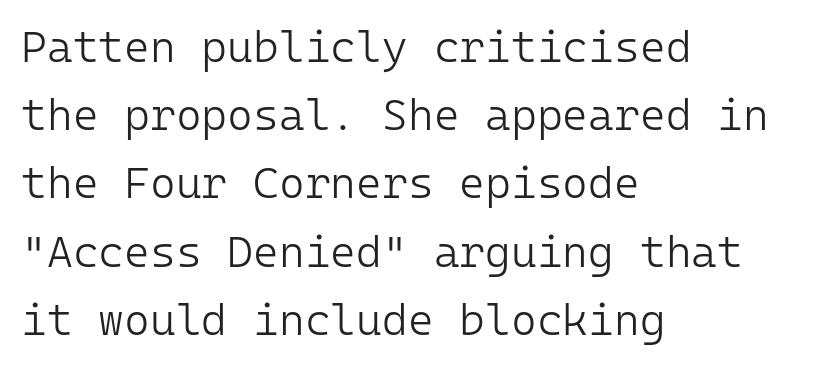
Q: Is the text bold? A: No.
Q: Is the text italic (slanted)? A: No, it is upright.
Q: Is the typeface a serif or a sans-serif typeface? A: Sans-serif.
Q: Is the text underlined? A: No.
Q: How is the paragraph aligned? A: Left-aligned.
Q: Is the spacing between letters normal or unusually wide? A: Normal.
Q: Is the spacing between lines tight, normal or loose? A: Normal.
Q: Width (condensed, normal, or wide)? A: Normal.
Q: Stroke contrast? A: Low.
Q: x-height? A: Medium.
Q: Monospaced? A: Yes.
